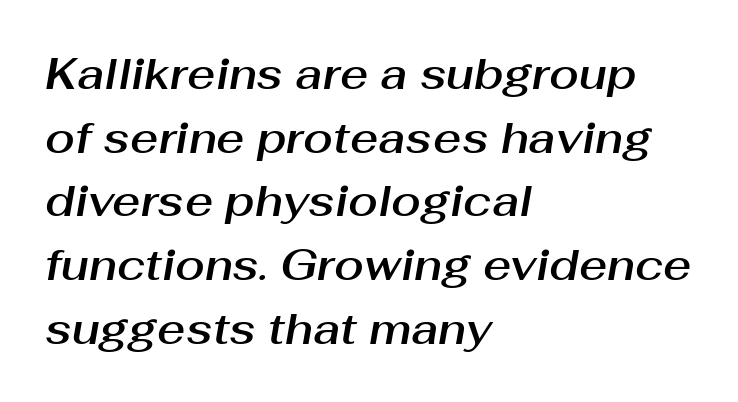
{"italic": "yes", "lean": "right", "slant_degrees": 10, "width": "normal", "stroke_contrast": "medium", "x_height": "medium", "monospaced": "no", "underline": "no", "align": "left", "line_spacing": "normal", "line_spacing_ratio": 1.48, "letter_spacing": "normal", "letter_spacing_em": 0.0, "glyph_px": 43}
